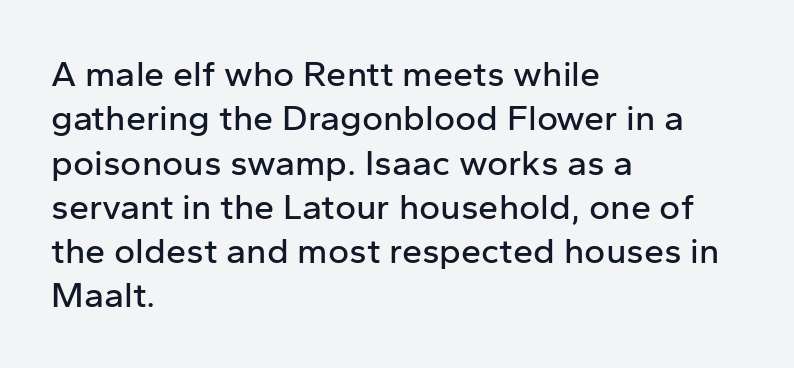
Q: Is the text italic (slanted)? A: No, it is upright.
Q: Is the typeface a serif or a sans-serif typeface? A: Sans-serif.
Q: Is the text underlined? A: No.
Q: How is the paragraph aligned? A: Left-aligned.
Q: Is the spacing between letters normal or unusually wide? A: Normal.
Q: Width (condensed, normal, or wide)? A: Normal.
Q: Stroke contrast? A: Low.
Q: x-height? A: Medium.
Q: Monospaced? A: No.
